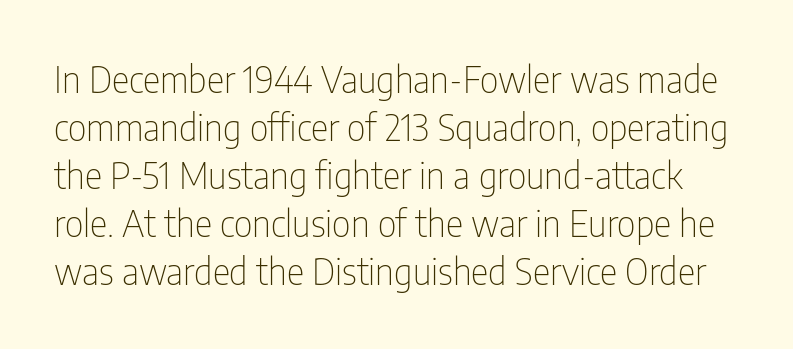
Q: Is the text bold? A: No.
Q: Is the text italic (slanted)? A: No, it is upright.
Q: Is the typeface a serif or a sans-serif typeface? A: Sans-serif.
Q: Is the text underlined? A: No.
Q: Is the spacing between letters normal or unusually wide? A: Normal.
Q: Is the spacing between lines tight, normal or loose? A: Normal.
Q: Width (condensed, normal, or wide)? A: Condensed.
Q: Stroke contrast? A: Low.
Q: x-height? A: Medium.
Q: Monospaced? A: No.
